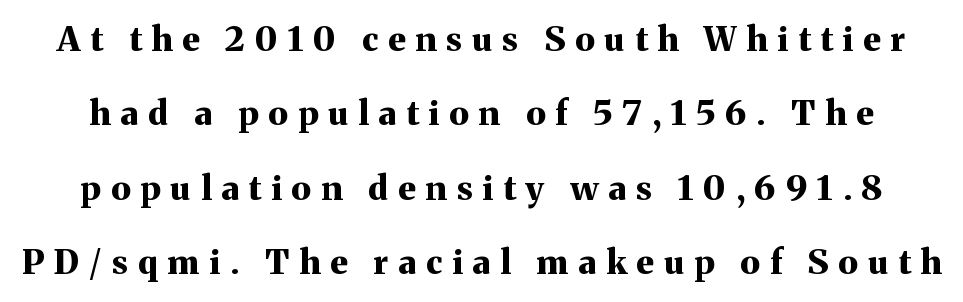
Q: Is the text bold? A: Yes.
Q: Is the text italic (slanted)? A: No, it is upright.
Q: Is the typeface a serif or a sans-serif typeface? A: Serif.
Q: Is the text underlined? A: No.
Q: Is the spacing between letters normal or unusually wide? A: Unusually wide.
Q: Is the spacing between lines tight, normal or loose? A: Loose.
Q: Width (condensed, normal, or wide)? A: Normal.
Q: Stroke contrast? A: Medium.
Q: x-height? A: Medium.
Q: Monospaced? A: No.
